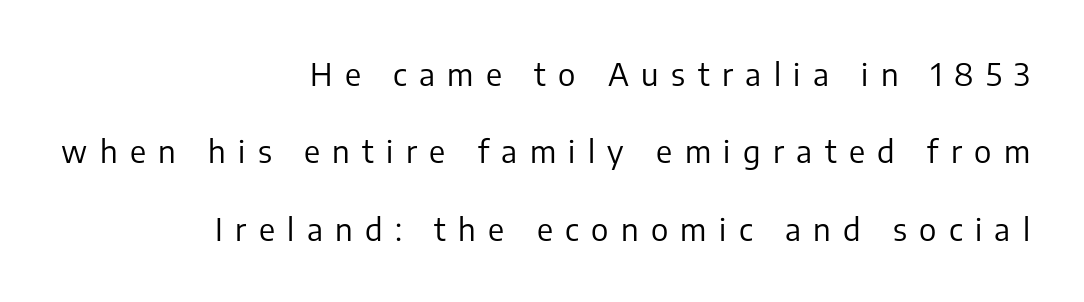
{"serif": "no", "italic": "no", "bold": "no", "weight": "regular", "width": "normal", "stroke_contrast": "low", "x_height": "medium", "monospaced": "no", "underline": "no", "align": "right", "line_spacing": "loose", "line_spacing_ratio": 2.5, "letter_spacing": "wide", "letter_spacing_em": 0.4, "glyph_px": 31}
